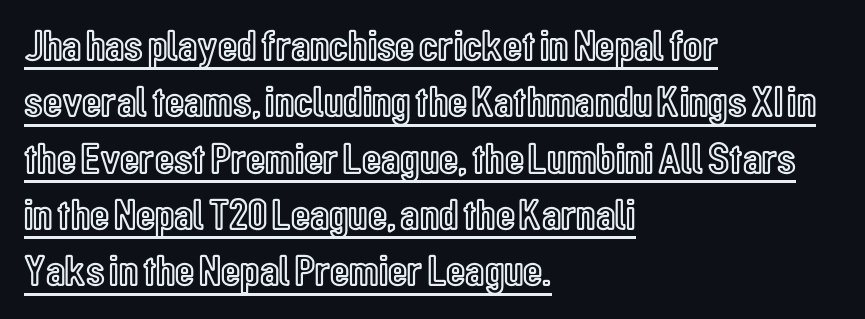
Every character sits straight up, as roman type does. These lines keep a tight, regular rhythm from letter to letter. Decoration check: the copy is underlined. The text block is weighted toward the left margin, trailing off unevenly rightward. These lines are rendered in a variable-pitch font. Evenly set lines give the paragraph a standard silhouette.
